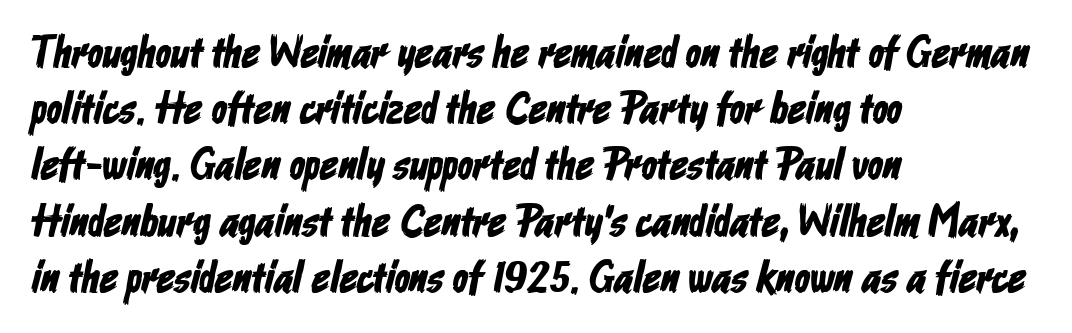
The image shows 45 px condensed sans-serif type; set left-aligned, normal line spacing (1.25x), normal letter spacing, not underlined; low stroke contrast and a medium x-height.
